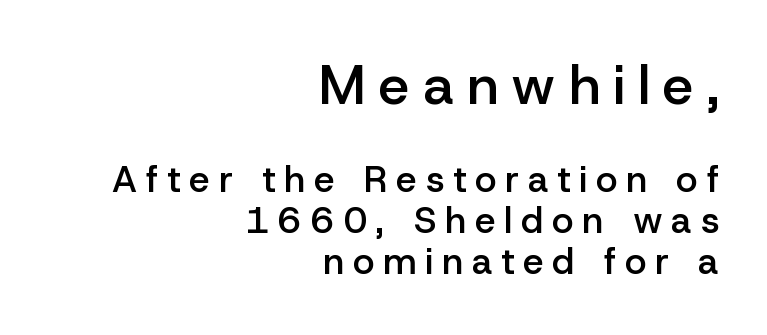
The image shows 55 px semibold sans-serif type, upright; set right-aligned, tight line spacing (1.12x), unusually wide letter spacing (+0.24 em), not underlined; the first (top) block is 1.49x larger; low stroke contrast and a medium x-height.
